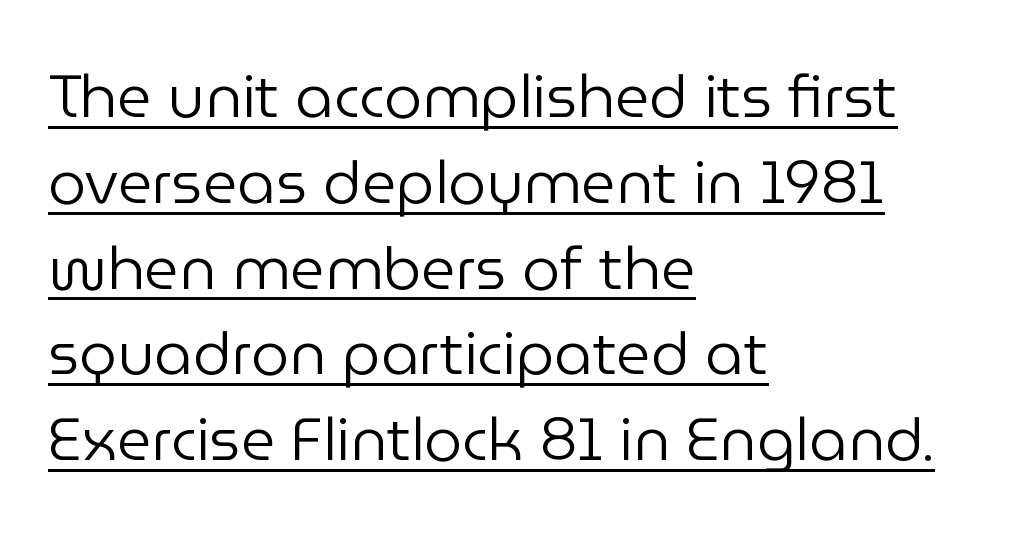
{"serif": "no", "italic": "no", "bold": "no", "weight": "regular", "width": "normal", "stroke_contrast": "low", "x_height": "medium", "monospaced": "no", "underline": "yes", "align": "left", "line_spacing": "normal", "line_spacing_ratio": 1.43, "letter_spacing": "normal", "letter_spacing_em": 0.0, "glyph_px": 60}
